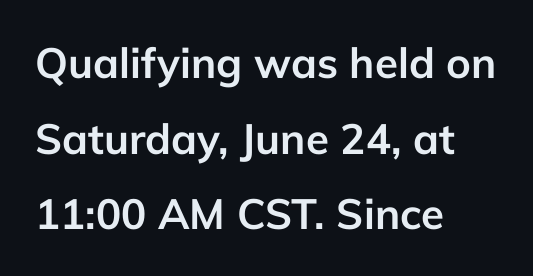
Q: Is the text bold? A: Yes.
Q: Is the text italic (slanted)? A: No, it is upright.
Q: Is the typeface a serif or a sans-serif typeface? A: Sans-serif.
Q: Is the text underlined? A: No.
Q: How is the paragraph aligned? A: Left-aligned.
Q: Is the spacing between letters normal or unusually wide? A: Normal.
Q: Width (condensed, normal, or wide)? A: Normal.
Q: Stroke contrast? A: Low.
Q: x-height? A: Medium.
Q: Monospaced? A: No.
